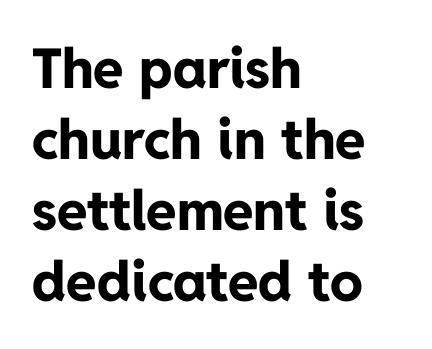
The image shows 55 px bold sans-serif type, upright; set left-aligned, normal line spacing (1.29x), normal letter spacing, not underlined; low stroke contrast and a medium x-height.
